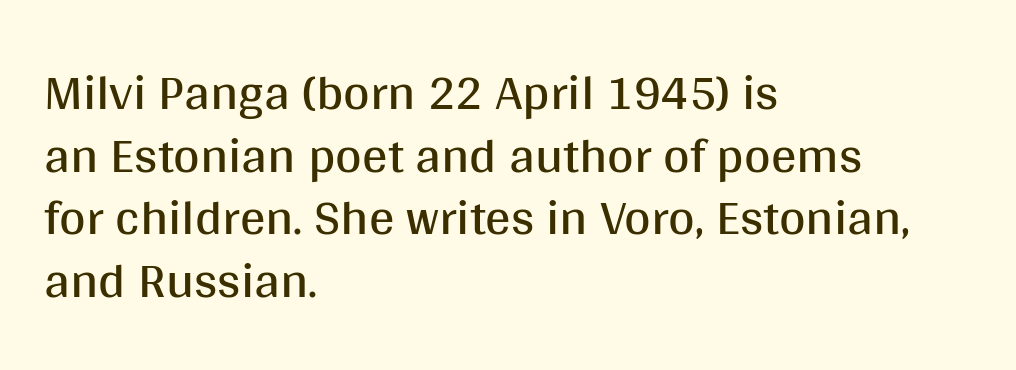
Q: Is the text bold? A: No.
Q: Is the text italic (slanted)? A: No, it is upright.
Q: Is the typeface a serif or a sans-serif typeface? A: Sans-serif.
Q: Is the text underlined? A: No.
Q: How is the paragraph aligned? A: Left-aligned.
Q: Is the spacing between letters normal or unusually wide? A: Normal.
Q: Width (condensed, normal, or wide)? A: Normal.
Q: Stroke contrast? A: Medium.
Q: x-height? A: Large.
Q: Monospaced? A: No.
